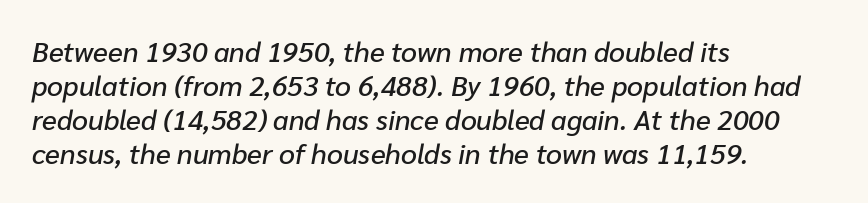
The image shows 28 px text type, italic (leaning right); set left-aligned, line spacing 1.21x, normal letter spacing, not underlined; low stroke contrast and a medium x-height.
